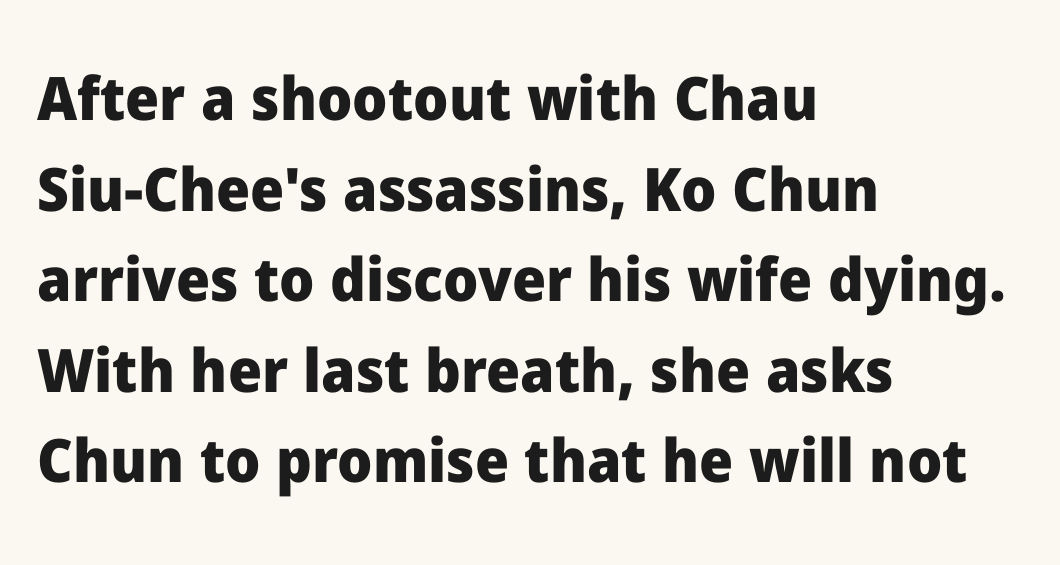
A typesetter would call this leading conventional body-copy spacing. Nothing sits at the stroke ends, so this counts as sans-serif. Is the letter spacing exaggerated? No — it looks like the ordinary default. Posture: vertical. Short and long lines alike share a common starting point at left. Strong, thick strokes mark this as bold type.
